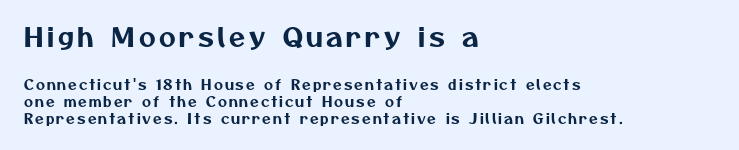
Q: Is the text underlined? A: No.
Q: How is the paragraph aligned? A: Left-aligned.
Q: Which block of text is set in a larger size, the first (top) or the second (bottom)? A: The first (top) one.
